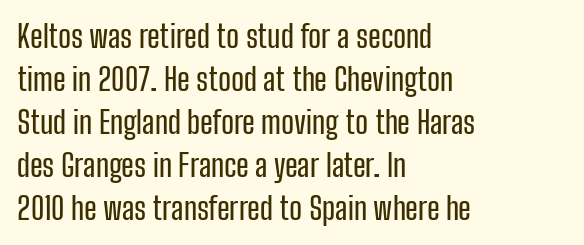
{"serif": "no", "italic": "no", "width": "condensed", "stroke_contrast": "low", "x_height": "medium", "monospaced": "no", "underline": "no", "align": "left", "line_spacing": "normal", "line_spacing_ratio": 1.39, "letter_spacing": "normal", "letter_spacing_em": 0.0, "glyph_px": 31}
